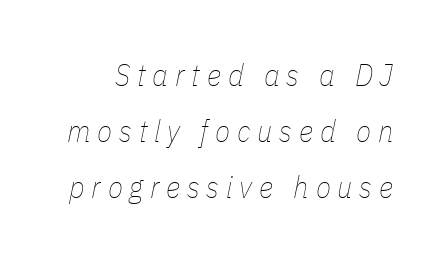
{"italic": "yes", "lean": "right", "slant_degrees": 11, "bold": "no", "weight": "thin", "width": "condensed", "stroke_contrast": "low", "x_height": "medium", "monospaced": "no", "underline": "no", "line_spacing_ratio": 1.81, "letter_spacing": "wide", "letter_spacing_em": 0.22, "glyph_px": 31}
